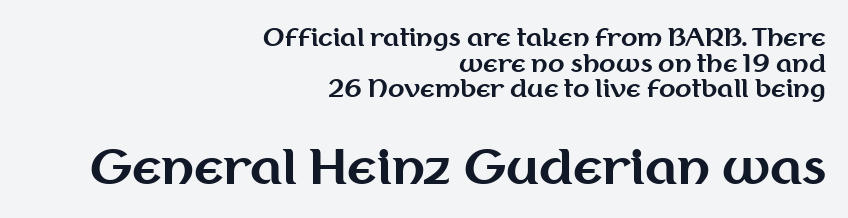
Q: Is the text bold? A: Yes.
Q: Is the text italic (slanted)? A: No, it is upright.
Q: Is the typeface a serif or a sans-serif typeface? A: Sans-serif.
Q: Is the text underlined? A: No.
Q: How is the paragraph aligned? A: Right-aligned.
Q: Is the spacing between letters normal or unusually wide? A: Normal.
Q: Is the spacing between lines tight, normal or loose? A: Tight.
Q: Which block of text is set in a larger size, the first (top) or the second (bottom)? A: The second (bottom) one.
Q: Width (condensed, normal, or wide)? A: Normal.
Q: Stroke contrast? A: Medium.
Q: x-height? A: Medium.
Q: Monospaced? A: No.
